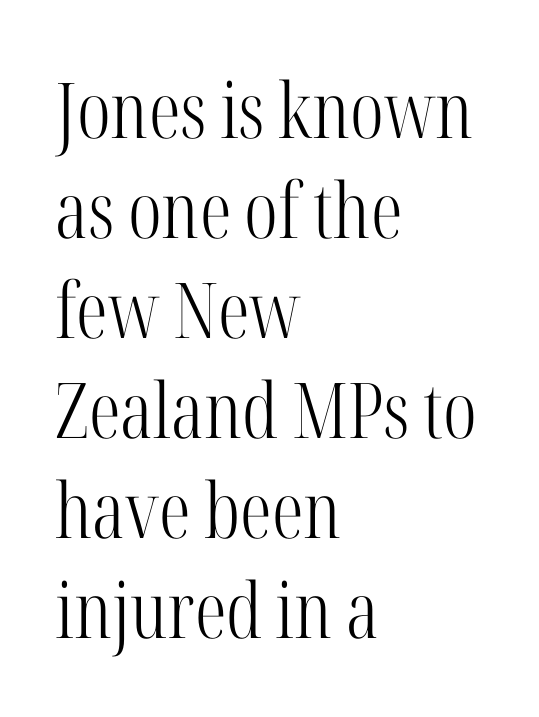
Q: Is the text bold? A: No.
Q: Is the text italic (slanted)? A: No, it is upright.
Q: Is the typeface a serif or a sans-serif typeface? A: Serif.
Q: Is the text underlined? A: No.
Q: How is the paragraph aligned? A: Left-aligned.
Q: Is the spacing between letters normal or unusually wide? A: Normal.
Q: Is the spacing between lines tight, normal or loose? A: Normal.
Q: Width (condensed, normal, or wide)? A: Condensed.
Q: Stroke contrast? A: High.
Q: x-height? A: Medium.
Q: Monospaced? A: No.
